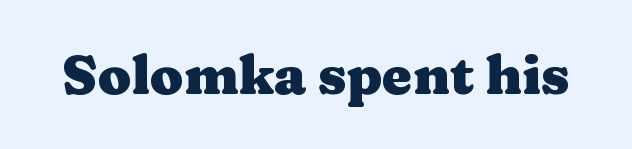
{"serif": "yes", "italic": "no", "bold": "yes", "weight": "heavy", "width": "wide", "stroke_contrast": "medium", "x_height": "medium", "monospaced": "no", "underline": "no", "letter_spacing": "normal", "letter_spacing_em": 0.0, "glyph_px": 54}
